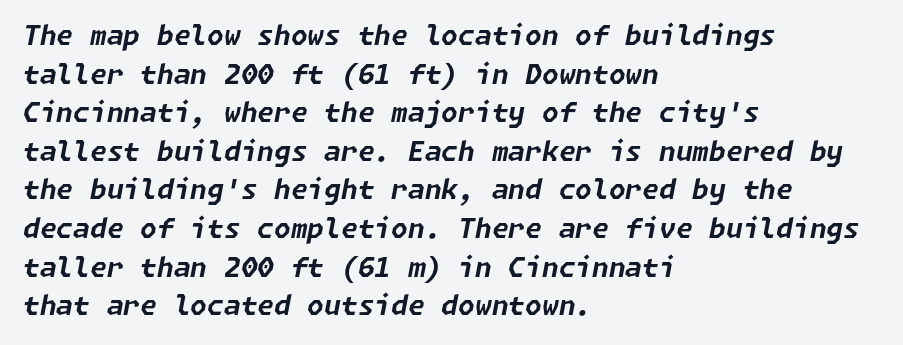
Q: Is the text bold? A: Yes.
Q: Is the text italic (slanted)? A: Yes, it leans right by about 11 degrees.
Q: Is the text underlined? A: No.
Q: How is the paragraph aligned? A: Left-aligned.
Q: Is the spacing between letters normal or unusually wide? A: Normal.
Q: Is the spacing between lines tight, normal or loose? A: Normal.
